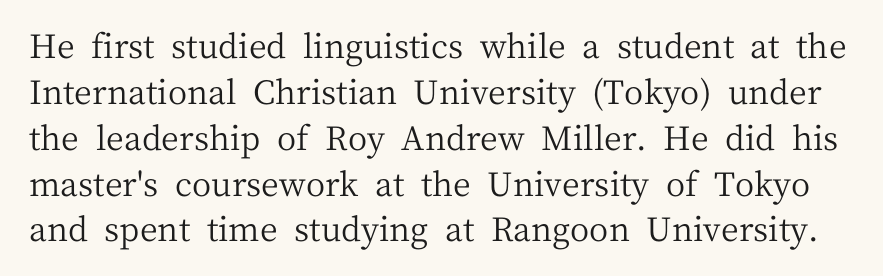
{"serif": "yes", "italic": "no", "bold": "no", "weight": "regular", "width": "normal", "stroke_contrast": "medium", "x_height": "medium", "monospaced": "no", "underline": "no", "line_spacing": "normal", "line_spacing_ratio": 1.39, "letter_spacing": "normal", "letter_spacing_em": 0.0, "glyph_px": 33}
